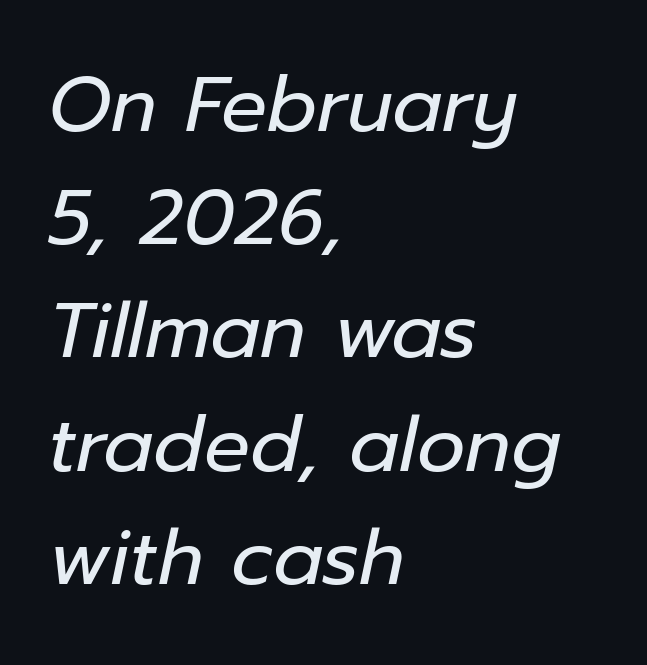
Rule under the text: the space is simply empty. There is no visible air inserted between adjacent glyphs. Vertical spacing — default. Stem width sits at or under what a default text font uses.
